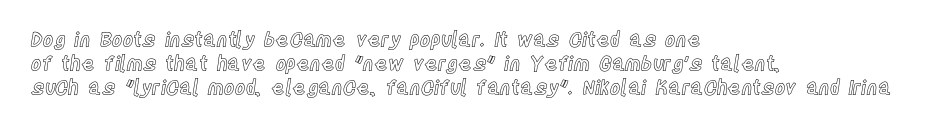
The line texture is even and compact thanks to regular tracking. Which margin do the lines hug? The left one — the right edge is uneven. Letters rest on an invisible, unmarked baseline.
